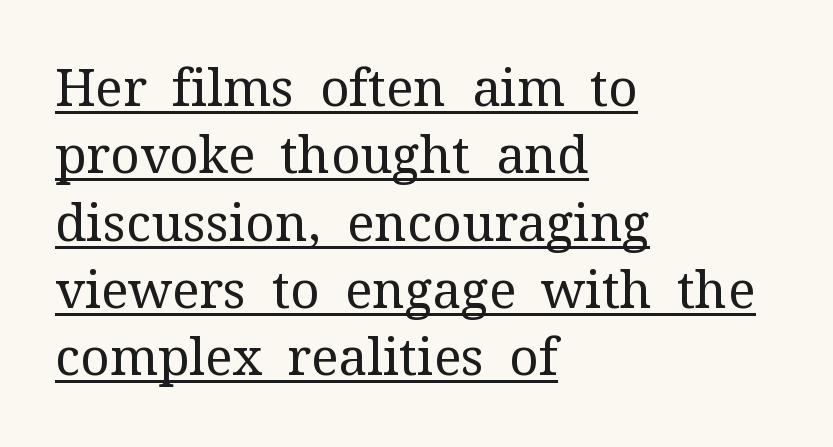
{"serif": "yes", "italic": "no", "bold": "no", "weight": "regular", "width": "normal", "stroke_contrast": "medium", "x_height": "medium", "monospaced": "no", "underline": "yes", "align": "left", "line_spacing": "normal", "line_spacing_ratio": 1.32, "letter_spacing": "normal", "letter_spacing_em": 0.0, "glyph_px": 51}
